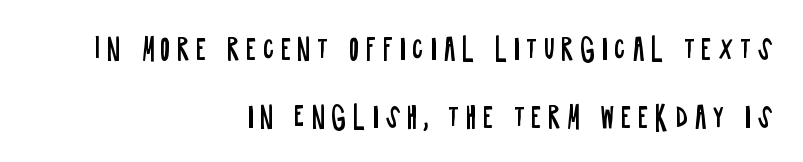
Q: Is the text bold? A: No.
Q: Is the text italic (slanted)? A: No, it is upright.
Q: Is the typeface a serif or a sans-serif typeface? A: Sans-serif.
Q: Is the text underlined? A: No.
Q: How is the paragraph aligned? A: Right-aligned.
Q: Is the spacing between letters normal or unusually wide? A: Unusually wide.
Q: Is the spacing between lines tight, normal or loose? A: Loose.
Q: Width (condensed, normal, or wide)? A: Condensed.
Q: Stroke contrast? A: Low.
Q: x-height? A: Large.
Q: Monospaced? A: No.
